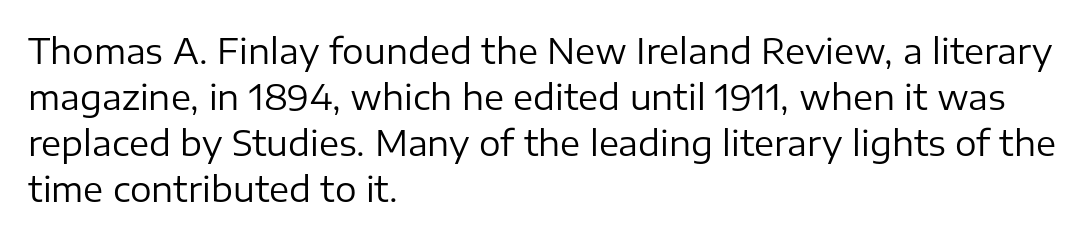
Underline: absent. A roman cut, with each character standing at attention. Compared with typical body copy, the letter spacing here is the same. Notice how descenders clear the ascenders below comfortably — that's standard leading. Each line starts at the same left margin while the right side varies.
